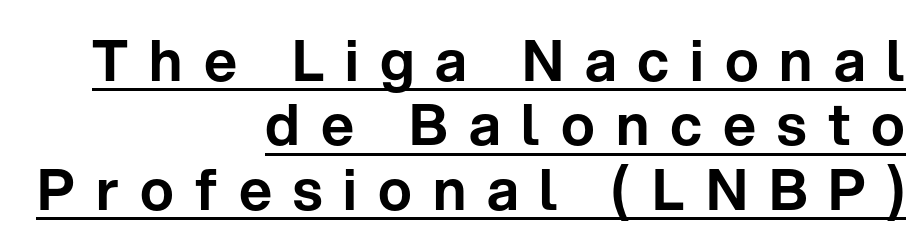
Q: Is the text italic (slanted)? A: No, it is upright.
Q: Is the typeface a serif or a sans-serif typeface? A: Sans-serif.
Q: Is the text underlined? A: Yes.
Q: How is the paragraph aligned? A: Right-aligned.
Q: Is the spacing between letters normal or unusually wide? A: Unusually wide.
Q: Is the spacing between lines tight, normal or loose? A: Tight.
Q: Width (condensed, normal, or wide)? A: Normal.
Q: Stroke contrast? A: Low.
Q: x-height? A: Medium.
Q: Monospaced? A: No.
